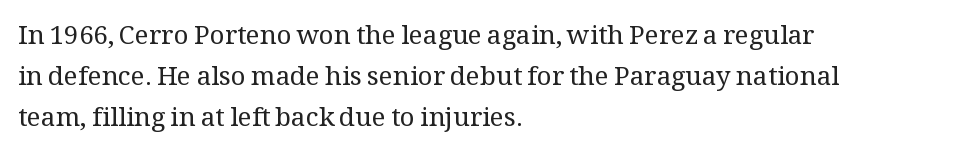
The gap between lines stays unmarked. No extra tracking has been applied to these lines. Does the leading feel generous? No, just average. Short and long lines alike share a common starting point at left.
